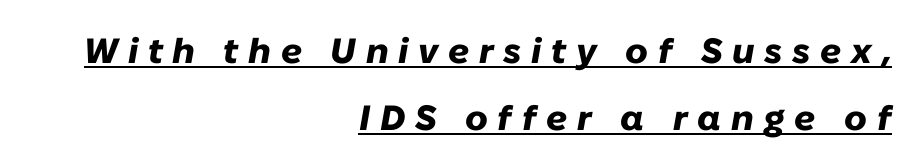
The image shows 35 px heavy type, italic (leaning right); set right-aligned, loose line spacing (1.91x), unusually wide letter spacing (+0.28 em), underlined; low stroke contrast and a medium x-height.
